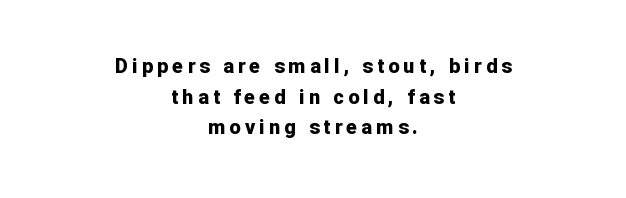
Strokes here are thick enough to call this a true bold. Someone cranked the tracking dial way up on this one. Quick note: not italic, upright. Line spacing here is normal. Any mark beneath the type? The region is blank. Both edges are ragged and mirror each other, which tells us the setting is centered.
